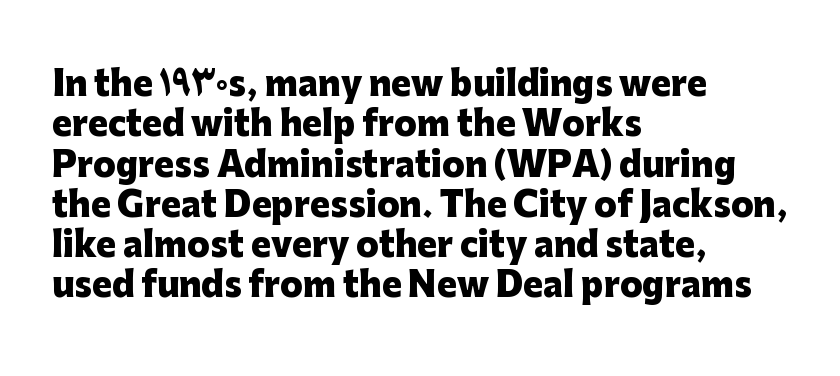
{"serif": "no", "italic": "no", "bold": "yes", "weight": "heavy", "width": "normal", "stroke_contrast": "low", "x_height": "medium", "monospaced": "no", "underline": "no", "align": "left", "line_spacing_ratio": 1.22, "letter_spacing": "normal", "letter_spacing_em": 0.0, "glyph_px": 33}
